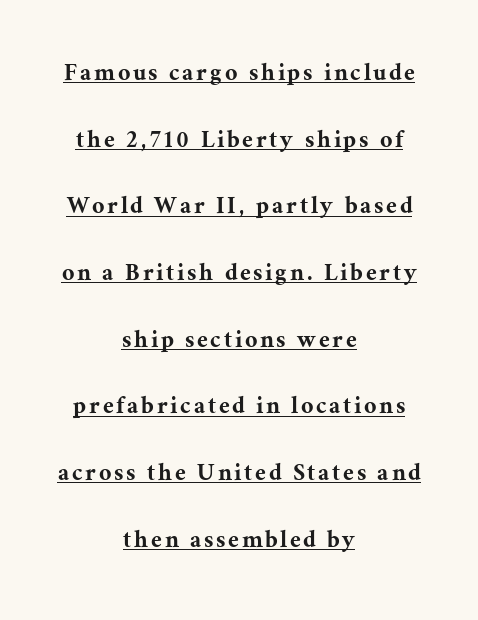
Q: Is the text italic (slanted)? A: No, it is upright.
Q: Is the text underlined? A: Yes.
Q: How is the paragraph aligned? A: Centered.
Q: Is the spacing between lines tight, normal or loose? A: Loose.
